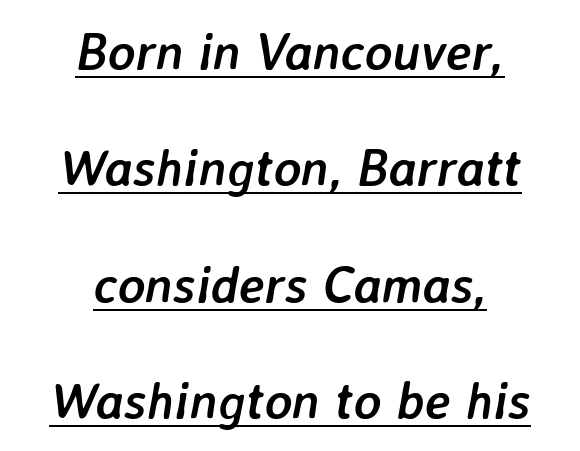
{"italic": "yes", "lean": "right", "slant_degrees": 7, "bold": "yes", "weight": "semibold", "width": "normal", "stroke_contrast": "low", "x_height": "medium", "monospaced": "no", "underline": "yes", "align": "center", "line_spacing": "loose", "line_spacing_ratio": 2.24, "letter_spacing": "normal", "letter_spacing_em": 0.0, "glyph_px": 52}
